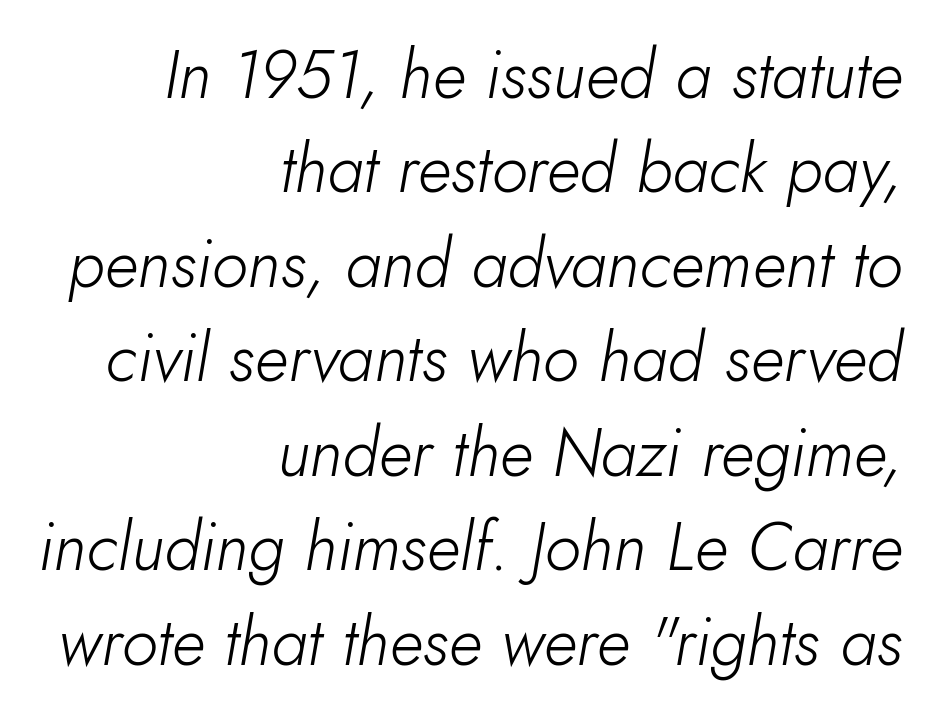
Q: Is the text bold? A: No.
Q: Is the text italic (slanted)? A: Yes, it leans right by about 10 degrees.
Q: Is the text underlined? A: No.
Q: How is the paragraph aligned? A: Right-aligned.
Q: Is the spacing between letters normal or unusually wide? A: Normal.
Q: Is the spacing between lines tight, normal or loose? A: Normal.
Q: Width (condensed, normal, or wide)? A: Normal.
Q: Stroke contrast? A: Low.
Q: x-height? A: Small.
Q: Monospaced? A: No.
